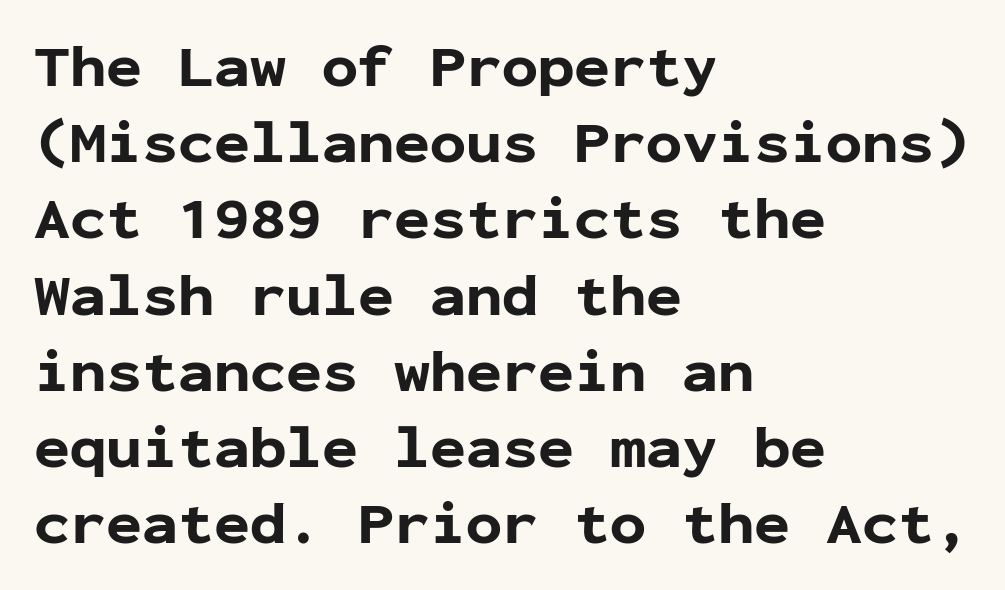
The image shows 60 px bold sans-serif type, upright, monospaced; set left-aligned, normal line spacing (1.27x), normal letter spacing, not underlined; low stroke contrast and a medium x-height.
